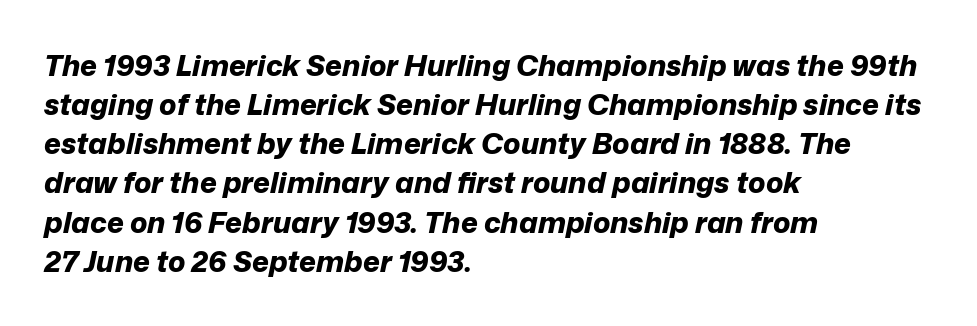
{"italic": "yes", "lean": "right", "slant_degrees": 12, "bold": "yes", "weight": "bold", "width": "normal", "stroke_contrast": "low", "x_height": "medium", "monospaced": "no", "underline": "no", "align": "left", "line_spacing": "normal", "line_spacing_ratio": 1.35, "letter_spacing": "normal", "letter_spacing_em": 0.0, "glyph_px": 29}
